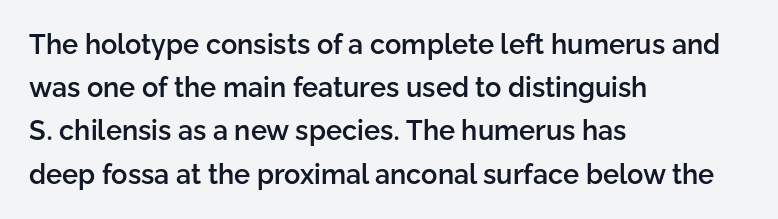
Q: Is the text bold? A: Semi-bold.
Q: Is the text italic (slanted)? A: No, it is upright.
Q: Is the text underlined? A: No.
Q: How is the paragraph aligned? A: Left-aligned.
Q: Is the spacing between letters normal or unusually wide? A: Normal.
Q: Is the spacing between lines tight, normal or loose? A: Normal.
